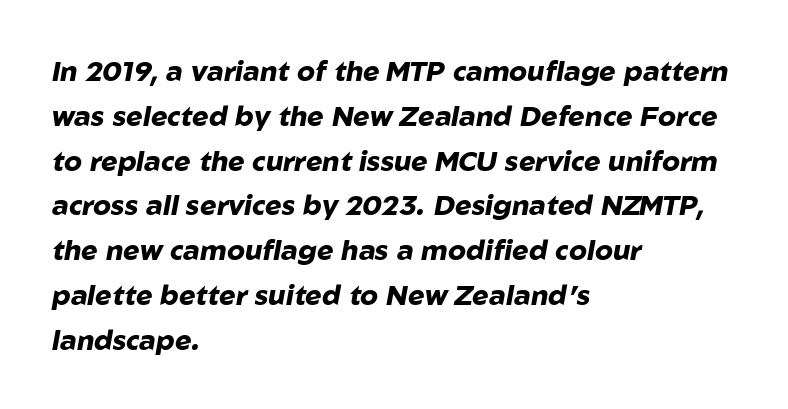
{"italic": "yes", "lean": "right", "slant_degrees": 10, "bold": "yes", "weight": "heavy", "width": "normal", "stroke_contrast": "low", "x_height": "medium", "monospaced": "no", "underline": "no", "align": "left", "line_spacing": "normal", "line_spacing_ratio": 1.6, "letter_spacing": "normal", "letter_spacing_em": 0.0, "glyph_px": 28}
